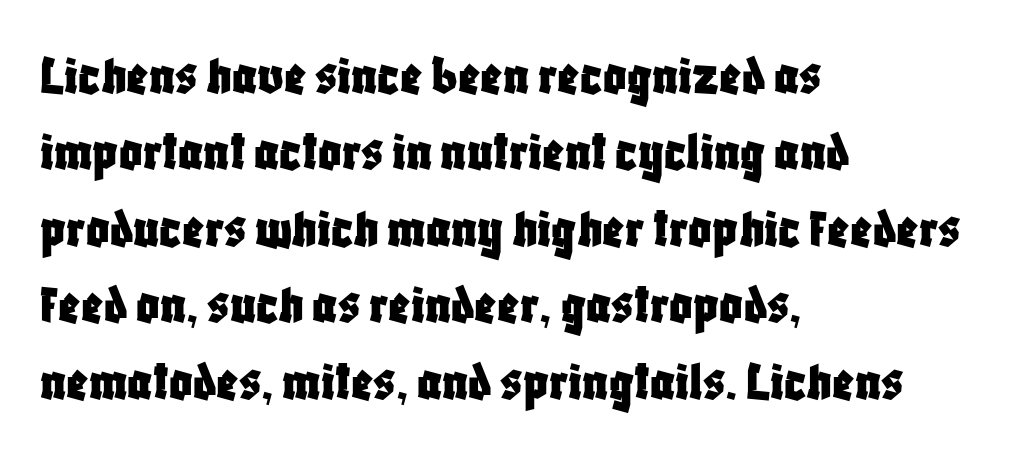
{"serif": "no", "italic": "no", "width": "condensed", "stroke_contrast": "low", "x_height": "large", "monospaced": "no", "underline": "no", "align": "left", "line_spacing": "normal", "line_spacing_ratio": 1.34, "letter_spacing": "normal", "letter_spacing_em": 0.0, "glyph_px": 57}
